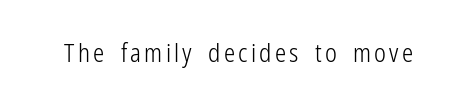
Q: Is the text bold? A: No.
Q: Is the text italic (slanted)? A: No, it is upright.
Q: Is the text underlined? A: No.
